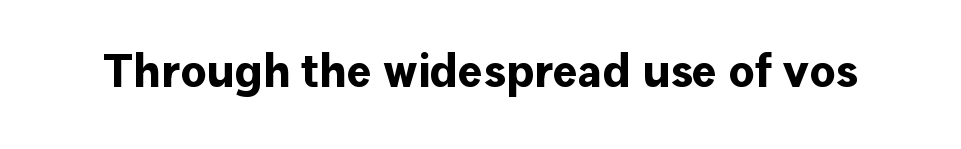
The image shows 47 px bold sans-serif type, upright; set normal letter spacing, not underlined; low stroke contrast and a medium x-height.
